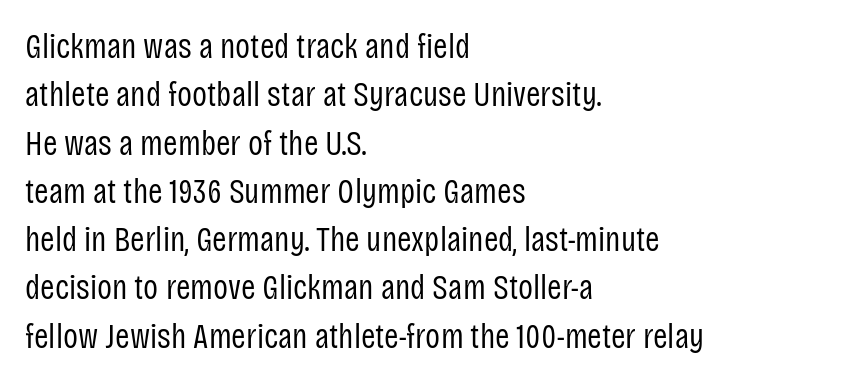
The image shows 35 px regular-weight, condensed sans-serif type, upright; set left-aligned, normal line spacing (1.38x), normal letter spacing, not underlined; low stroke contrast and a large x-height.
